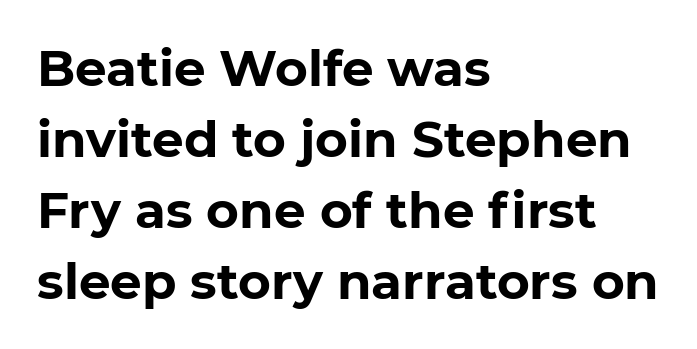
Q: Is the text bold? A: Yes.
Q: Is the typeface a serif or a sans-serif typeface? A: Sans-serif.
Q: Is the text underlined? A: No.
Q: How is the paragraph aligned? A: Left-aligned.
Q: Is the spacing between letters normal or unusually wide? A: Normal.
Q: Is the spacing between lines tight, normal or loose? A: Normal.
Q: Width (condensed, normal, or wide)? A: Normal.
Q: Stroke contrast? A: Low.
Q: x-height? A: Medium.
Q: Monospaced? A: No.
